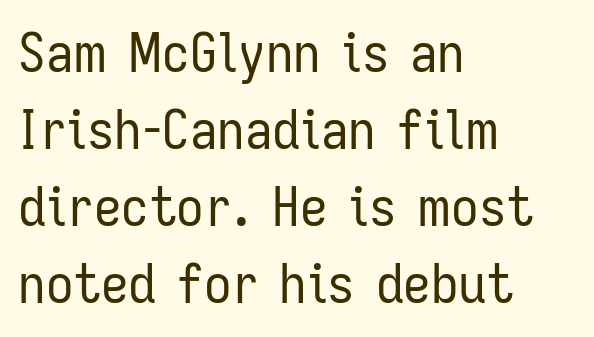
Q: Is the text bold? A: No.
Q: Is the text italic (slanted)? A: No, it is upright.
Q: Is the typeface a serif or a sans-serif typeface? A: Sans-serif.
Q: Is the text underlined? A: No.
Q: How is the paragraph aligned? A: Left-aligned.
Q: Is the spacing between letters normal or unusually wide? A: Normal.
Q: Is the spacing between lines tight, normal or loose? A: Normal.
Q: Width (condensed, normal, or wide)? A: Condensed.
Q: Stroke contrast? A: Low.
Q: x-height? A: Medium.
Q: Monospaced? A: No.
